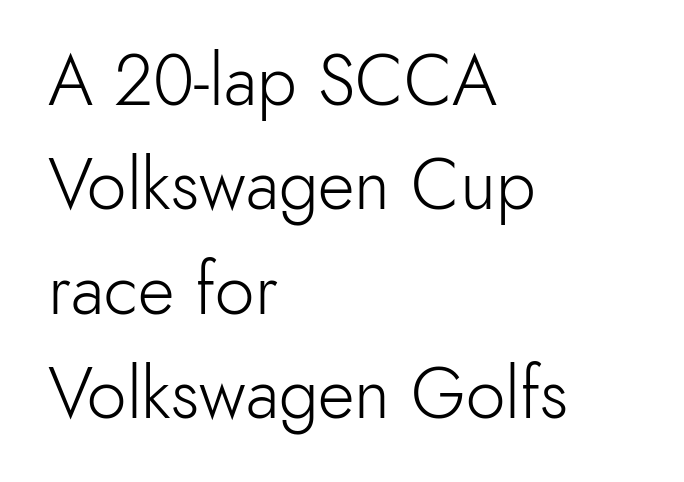
{"serif": "no", "italic": "no", "bold": "no", "weight": "light", "width": "normal", "x_height": "small", "monospaced": "no", "underline": "no", "align": "left", "line_spacing": "normal", "line_spacing_ratio": 1.47, "letter_spacing": "normal", "letter_spacing_em": 0.0, "glyph_px": 71}
